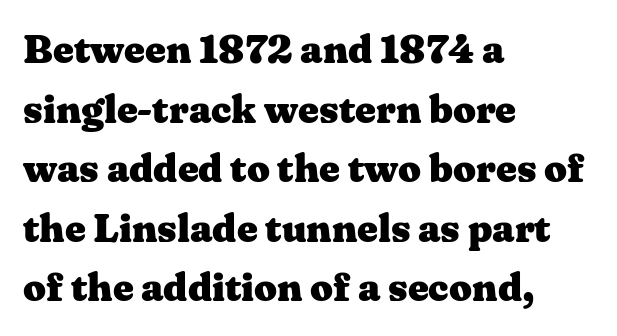
The image shows 40 px heavy, wide serif type, upright; set left-aligned, normal line spacing (1.49x), normal letter spacing, not underlined; medium stroke contrast and a medium x-height.
